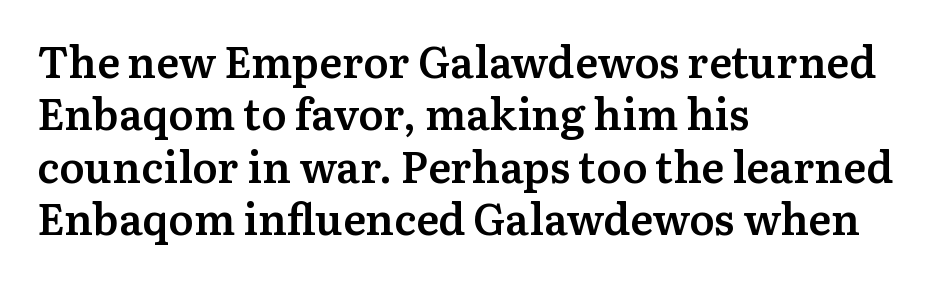
The image shows 43 px semibold serif type, upright; set left-aligned, line spacing 1.22x, normal letter spacing, not underlined; medium stroke contrast and a medium x-height.
